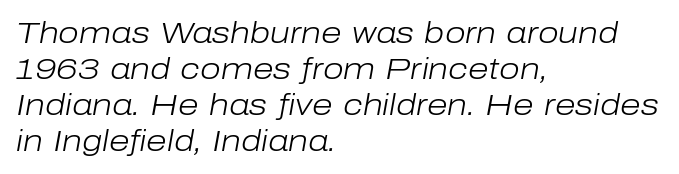
Think of a printed novel: that variable character pitch is what you see here. Notice how the stems are inclined rather than vertical — that's the hallmark of italics. Caption: face not bold, strokes unweighted. Between one letter and the next there's only the usual sliver of space. If you drew a ruler down the left edge, every line would touch it.
